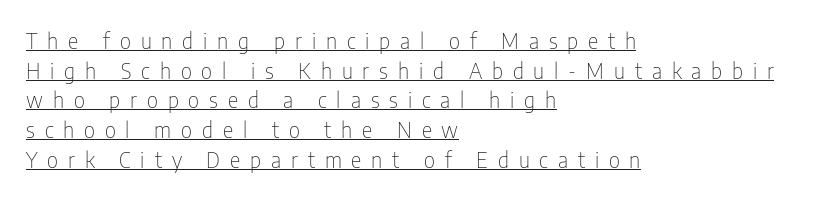
Q: Is the text bold? A: No.
Q: Is the text italic (slanted)? A: No, it is upright.
Q: Is the text underlined? A: Yes.
Q: How is the paragraph aligned? A: Left-aligned.
Q: Is the spacing between letters normal or unusually wide? A: Unusually wide.
Q: Is the spacing between lines tight, normal or loose? A: Normal.
